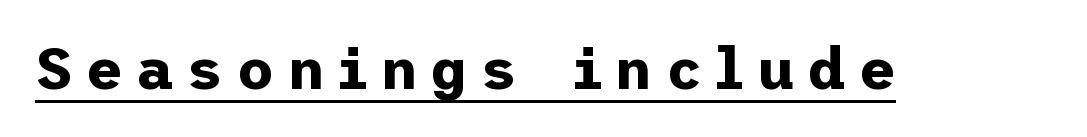
You'd pick this weight for a headline — it's a proper bold. A baseline rule has been typeset under these characters. Check where the strokes stop: nothing finishes them off — pure sans. In terms of letterspacing, this is a distinctly airy, spread setting.
